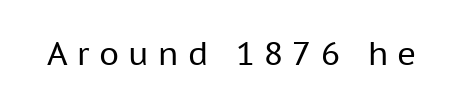
The image shows 32 px regular-weight sans-serif type, upright; set unusually wide letter spacing (+0.29 em), not underlined; low stroke contrast and a medium x-height.
